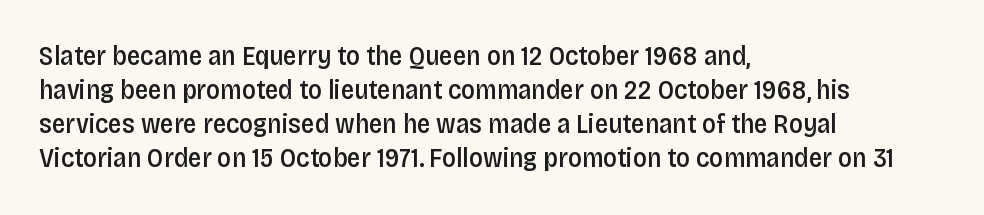
The image shows 27 px text type, upright; set left-aligned, normal line spacing (1.26x), normal letter spacing, not underlined.
